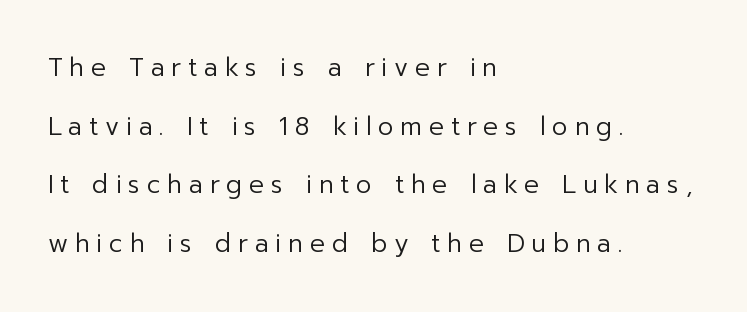
Q: Is the text bold? A: No.
Q: Is the text italic (slanted)? A: No, it is upright.
Q: Is the text underlined? A: No.
Q: How is the paragraph aligned? A: Left-aligned.
Q: Is the spacing between letters normal or unusually wide? A: Unusually wide.
Q: Is the spacing between lines tight, normal or loose? A: Loose.
